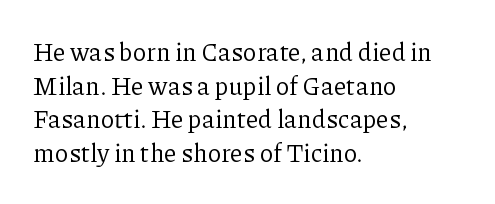
Honestly, there is no underline to notice here at all. When letters stand straight like this, we call the style roman or upright. The passage shown stacks its lines at a standard gap. Horizontal alignment here is leftward, the default for most running prose. Ink coverage per letter is moderate at most.
